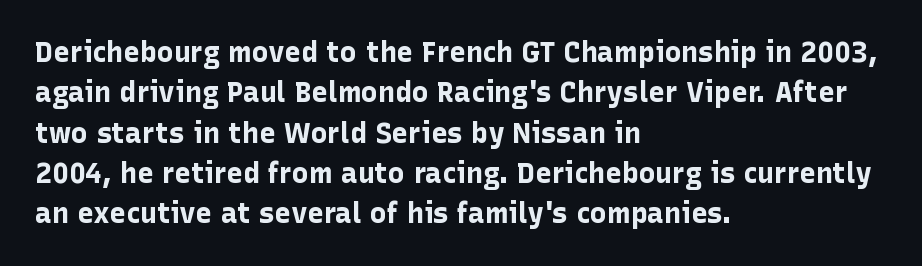
Set as a true bold cut, around the 700 mark. Horizontally, the lines are justified to the leading edge only. Spacing verdict: proportional, widths tailored to each character. The letters stand upright; this is a roman face. Type without underlining. This rendering leaves character spacing at its baseline value.
